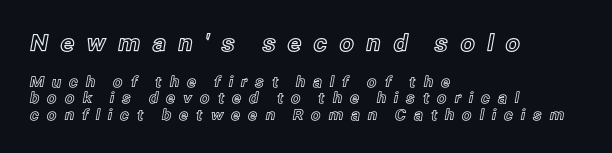
The image shows 23 px text type; set left-aligned, tight line spacing (1.1x), unusually wide letter spacing (+0.5 em), not underlined; the first (top) block is 1.53x larger.
